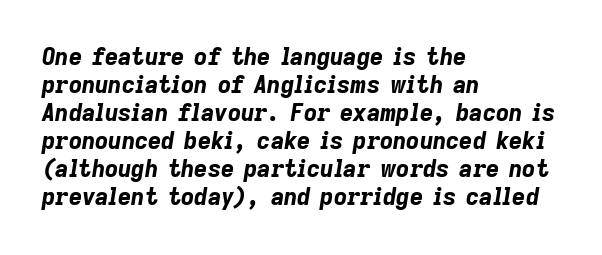
A clean baseline with only descenders dipping below it. Compared with an ordinary text face, these strokes are far heavier — a full bold. The axis of the letterforms is tilted away from vertical. Alignment: flush left.
